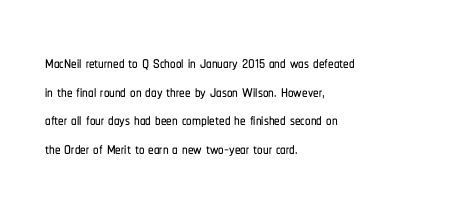
A normal amount of white space separates one row of letters from the next. Unmarked baselines from the first word to the last. These lines were composed using upright roman letters. Compared with typical body copy, the letter spacing here is the same. Line beginnings align vertically; line endings do not.
